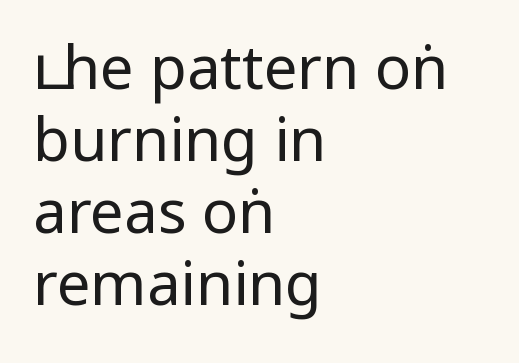
Q: Is the text bold? A: No.
Q: Is the text italic (slanted)? A: No, it is upright.
Q: Is the typeface a serif or a sans-serif typeface? A: Sans-serif.
Q: Is the text underlined? A: No.
Q: How is the paragraph aligned? A: Left-aligned.
Q: Is the spacing between letters normal or unusually wide? A: Normal.
Q: Width (condensed, normal, or wide)? A: Condensed.
Q: Stroke contrast? A: Low.
Q: x-height? A: Large.
Q: Monospaced? A: No.
